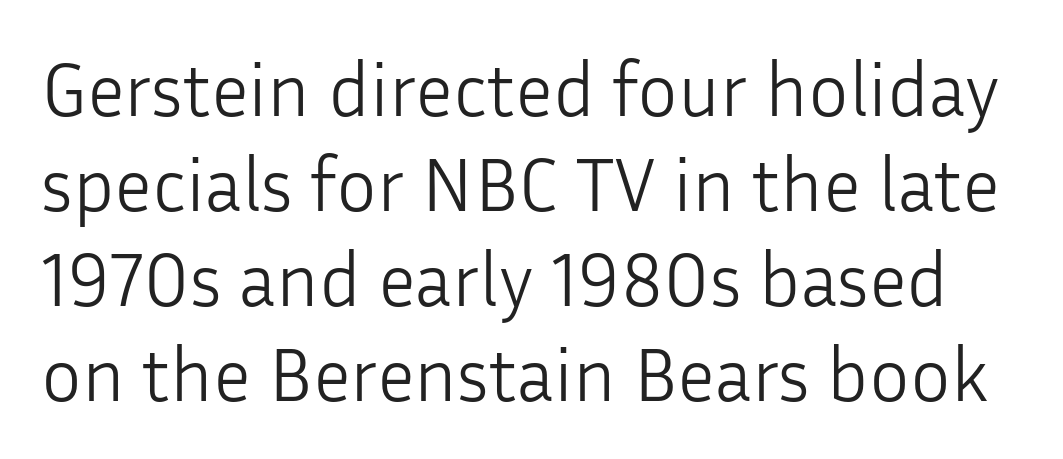
The image shows 76 px light sans-serif type, upright; set normal line spacing (1.25x), normal letter spacing, not underlined; low stroke contrast and a medium x-height.
